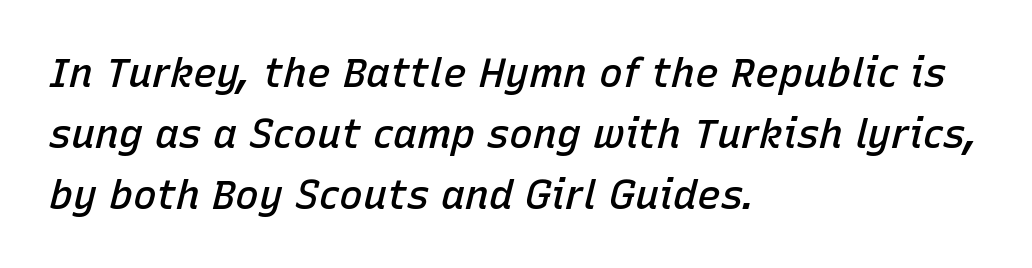
{"italic": "yes", "lean": "right", "slant_degrees": 15, "bold": "semi", "weight": "semibold", "width": "normal", "stroke_contrast": "low", "x_height": "medium", "monospaced": "no", "underline": "no", "align": "left", "line_spacing": "normal", "line_spacing_ratio": 1.52, "letter_spacing": "normal", "letter_spacing_em": 0.0, "glyph_px": 40}
